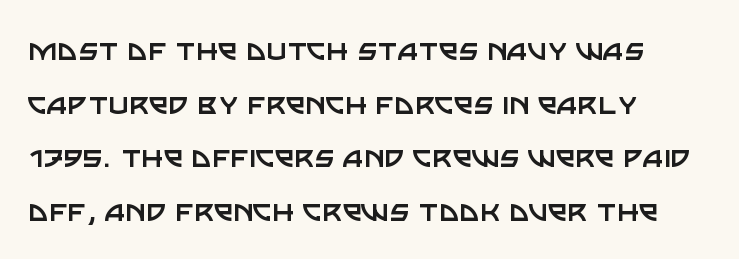
Caption: multi-line text, flush left, ragged right. Unlike a traditional serif, this face leaves its strokes unadorned. These lines are rendered in a variable-pitch font. This rendering features lettering with no underline. No chunkiness to these letters — they're not bold. One glance says typical: line gaps are just what's usual.
